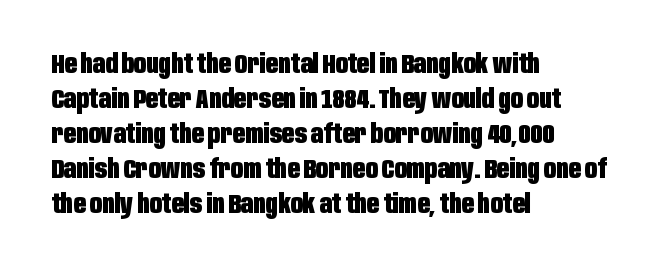
{"italic": "no", "bold": "yes", "underline": "no", "align": "left", "line_spacing": "normal", "line_spacing_ratio": 1.3, "letter_spacing": "normal", "letter_spacing_em": 0.0, "glyph_px": 27}
